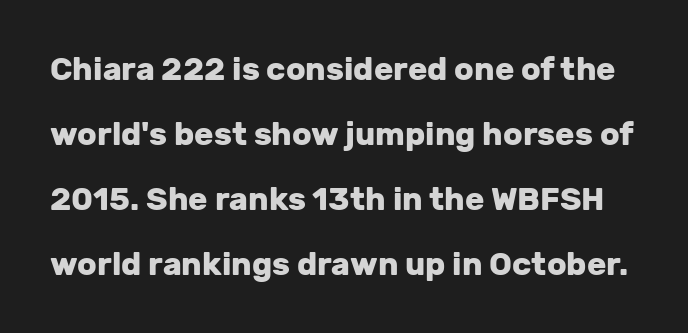
The specimen omits any rule beneath the text block's lines. The lettering holds an erect, upright posture throughout. Letterform terminals end flat and unadorned throughout the passage. What stands out about the letter spacing? Nothing — it is the standard amount.
